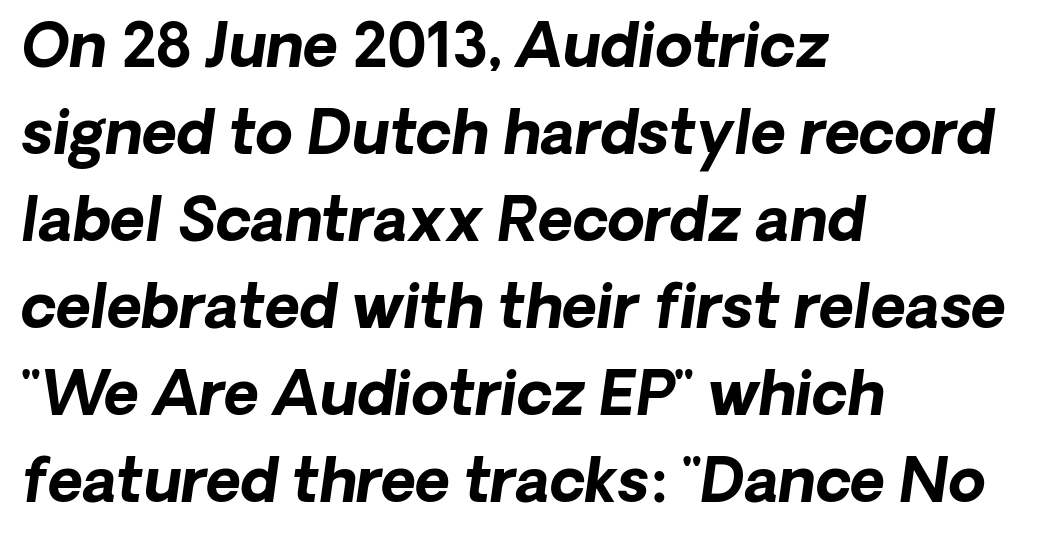
{"italic": "yes", "lean": "right", "slant_degrees": 8, "bold": "yes", "weight": "bold", "width": "normal", "stroke_contrast": "low", "x_height": "medium", "monospaced": "no", "underline": "no", "align": "left", "line_spacing": "normal", "line_spacing_ratio": 1.45, "letter_spacing": "normal", "letter_spacing_em": 0.0, "glyph_px": 60}
